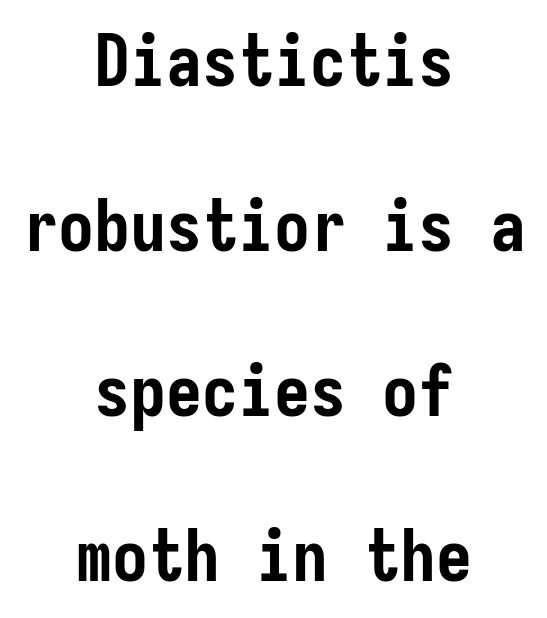
The image shows 72 px semibold, condensed sans-serif type, upright; set centered, loose line spacing (2.29x), normal letter spacing, not underlined; low stroke contrast and a medium x-height.
